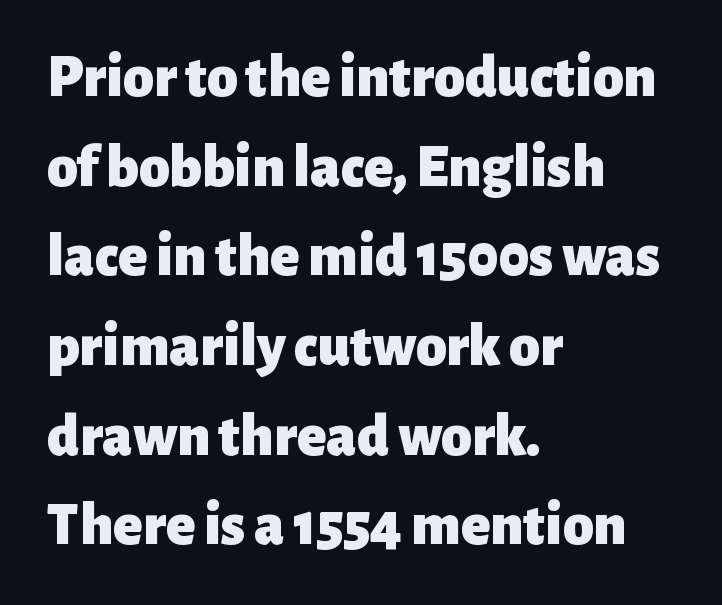
Q: Is the text bold? A: Yes.
Q: Is the text italic (slanted)? A: No, it is upright.
Q: Is the typeface a serif or a sans-serif typeface? A: Sans-serif.
Q: Is the text underlined? A: No.
Q: How is the paragraph aligned? A: Left-aligned.
Q: Is the spacing between letters normal or unusually wide? A: Normal.
Q: Is the spacing between lines tight, normal or loose? A: Normal.
Q: Width (condensed, normal, or wide)? A: Normal.
Q: Stroke contrast? A: Low.
Q: x-height? A: Medium.
Q: Monospaced? A: No.
